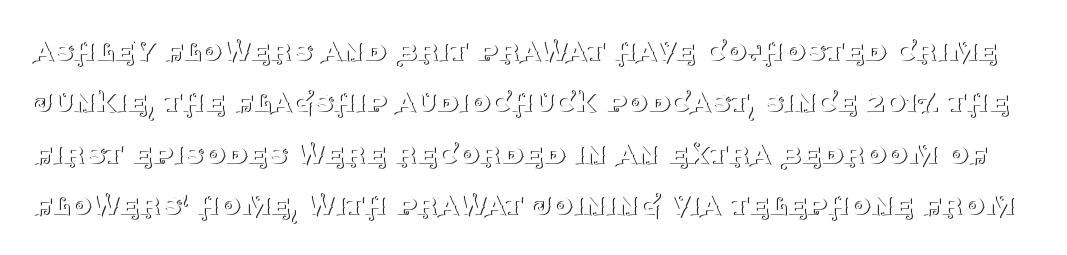
Font category for this specimen: serif. A normal amount of white space separates one row of letters from the next. Think of a printed novel: that variable character pitch is what you see here. Tracking value appears to be zero — textbook default spacing. Honestly, there is no underline to notice here at all.
